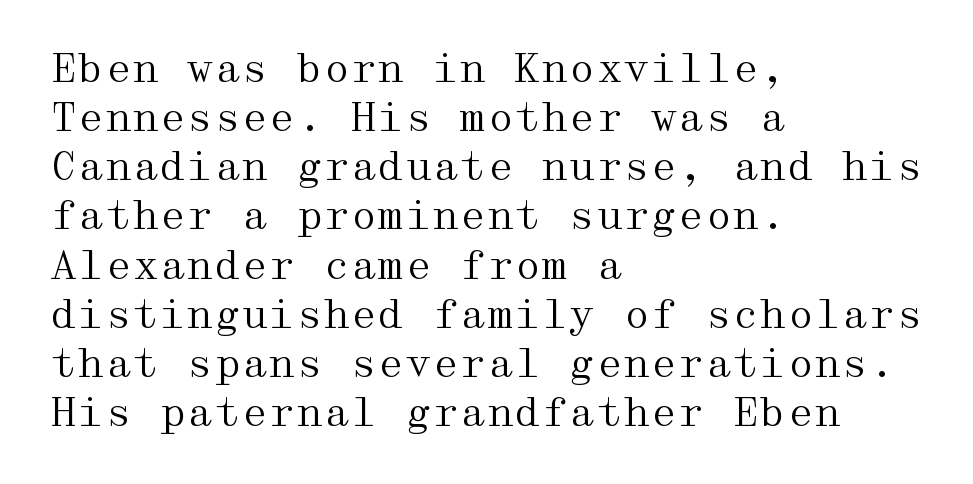
Q: Is the text bold? A: No.
Q: Is the text italic (slanted)? A: No, it is upright.
Q: Is the typeface a serif or a sans-serif typeface? A: Serif.
Q: Is the text underlined? A: No.
Q: How is the paragraph aligned? A: Left-aligned.
Q: Is the spacing between letters normal or unusually wide? A: Normal.
Q: Is the spacing between lines tight, normal or loose? A: Normal.
Q: Width (condensed, normal, or wide)? A: Wide.
Q: Stroke contrast? A: Medium.
Q: x-height? A: Medium.
